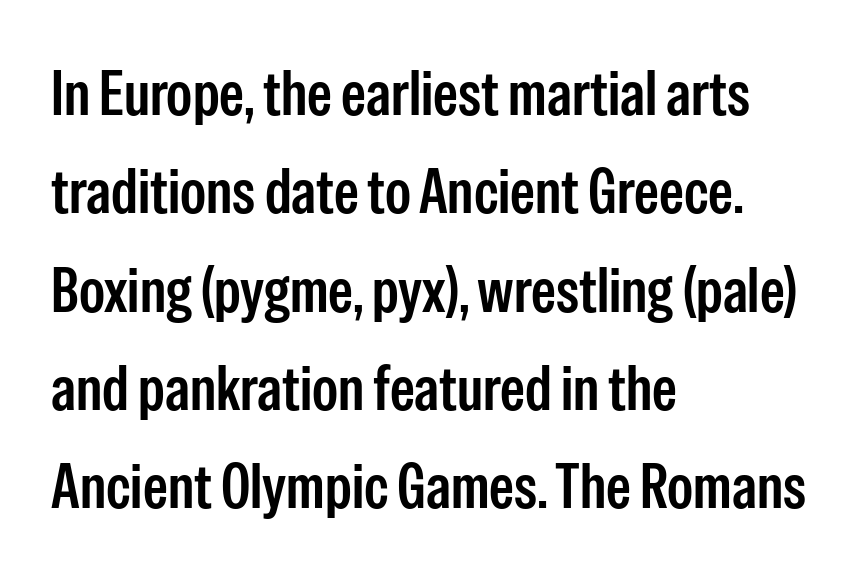
The image shows 63 px condensed sans-serif type, upright; set left-aligned, normal line spacing (1.56x), normal letter spacing, not underlined; low stroke contrast and a medium x-height.
